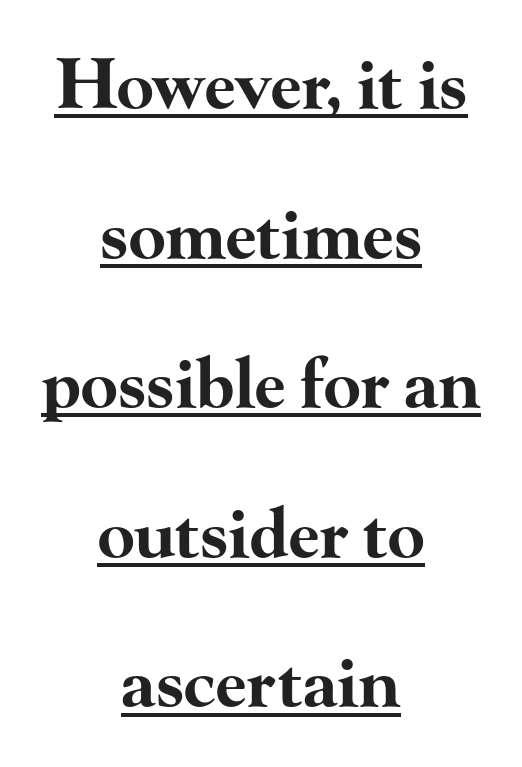
Q: Is the text bold? A: Yes.
Q: Is the text italic (slanted)? A: No, it is upright.
Q: Is the typeface a serif or a sans-serif typeface? A: Serif.
Q: Is the text underlined? A: Yes.
Q: How is the paragraph aligned? A: Centered.
Q: Is the spacing between letters normal or unusually wide? A: Normal.
Q: Is the spacing between lines tight, normal or loose? A: Loose.
Q: Width (condensed, normal, or wide)? A: Wide.
Q: Stroke contrast? A: High.
Q: x-height? A: Small.
Q: Monospaced? A: No.
